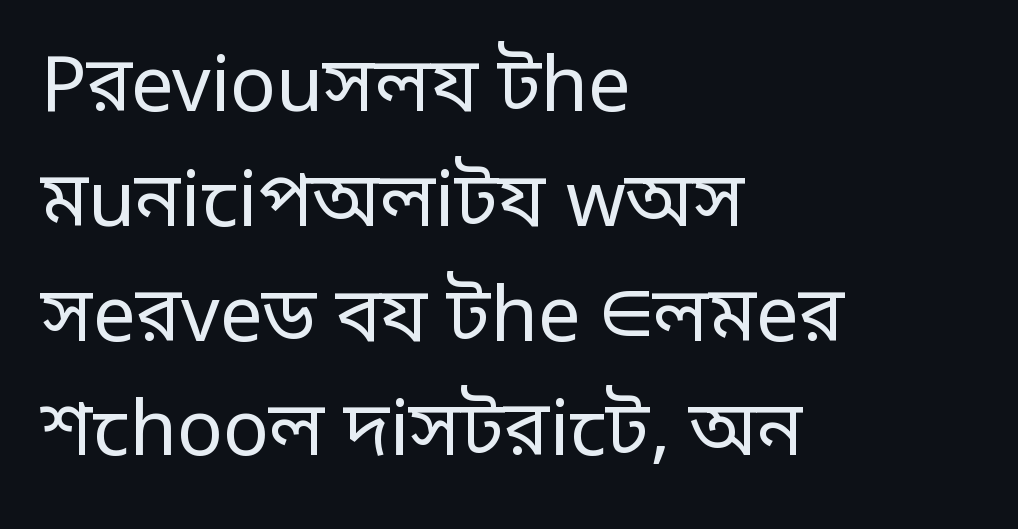
{"serif": "no", "italic": "no", "bold": "no", "weight": "regular", "width": "normal", "stroke_contrast": "low", "x_height": "large", "monospaced": "no", "underline": "no", "align": "left", "line_spacing": "normal", "line_spacing_ratio": 1.51, "letter_spacing": "normal", "letter_spacing_em": 0.0, "glyph_px": 76}
